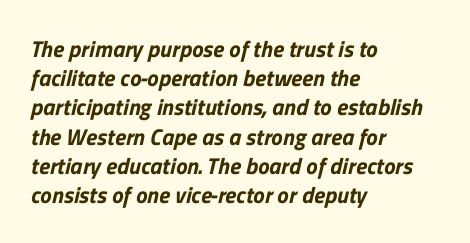
The image shows 23 px text type; set left-aligned, normal line spacing (1.27x), normal letter spacing, not underlined.
